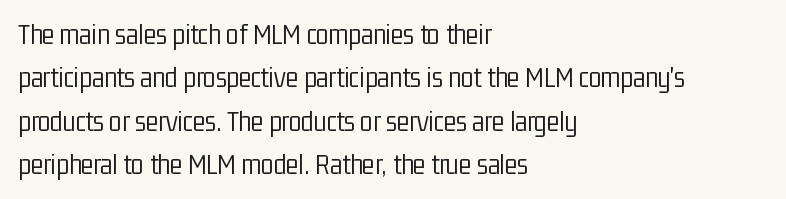
Here the designer chose a conventional face with non-uniform glyph widths. A typesetter would label this face a sans. This sample uses an upright cut, with every glyph sitting square on the baseline. Alignment: flush left. Any mark beneath the type? The region is blank.
